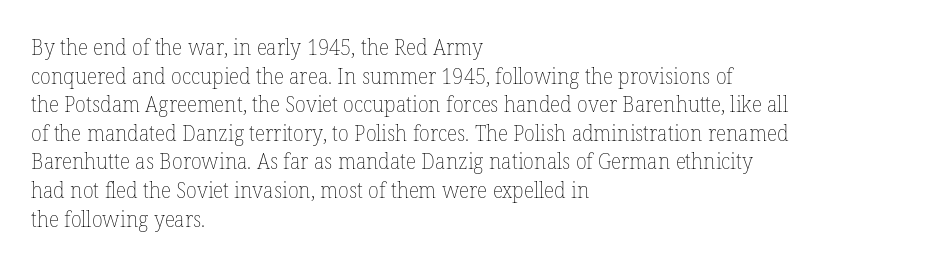
Check the space under the baseline: it is left empty. Characters follow at the spacing the type designer built in. These glyphs show unthickened strokes, regular width or finer. This is the regular roman posture of the typeface. A typesetter would call this leading conventional body-copy spacing. The compositor pushed each line to the left boundary.
